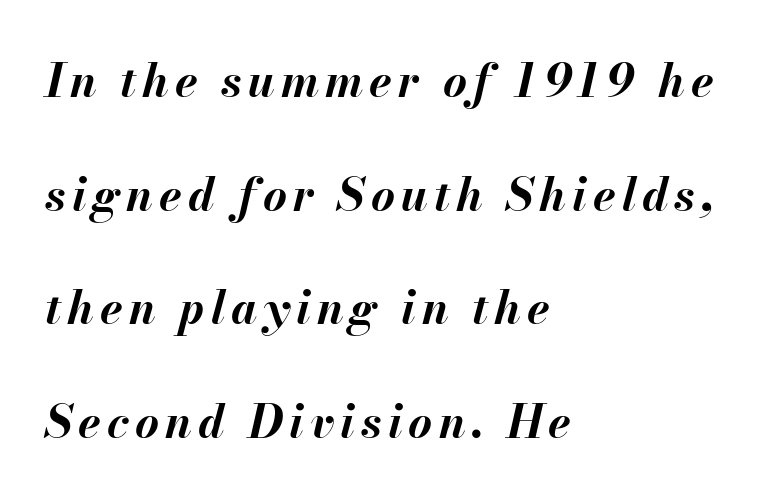
The image shows 46 px bold type, italic (leaning right); set left-aligned, loose line spacing (2.47x), not underlined; medium stroke contrast and a small x-height.
